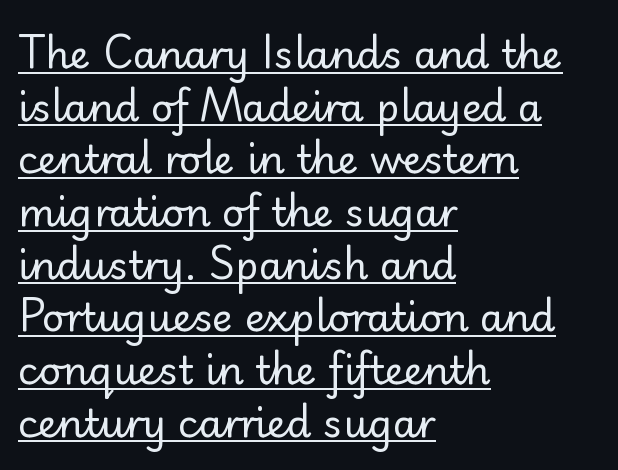
These lines are rendered in a variable-pitch font. A rule runs beneath these lines of type. Characters follow at the spacing the type designer built in. Are there feet on the stems? There aren't — it's a sans.
